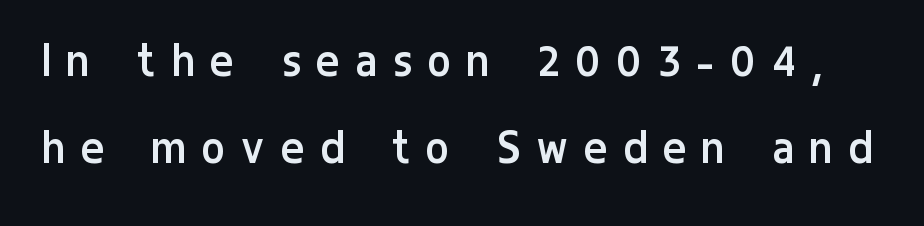
{"serif": "no", "italic": "no", "bold": "no", "weight": "regular", "width": "condensed", "stroke_contrast": "low", "x_height": "medium", "monospaced": "no", "underline": "no", "line_spacing": "normal", "line_spacing_ratio": 1.65, "letter_spacing": "wide", "letter_spacing_em": 0.33, "glyph_px": 53}
